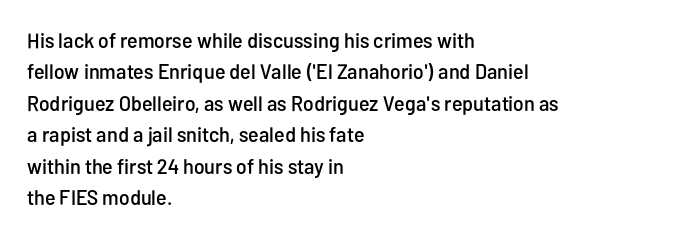
Q: Is the text italic (slanted)? A: No, it is upright.
Q: Is the text underlined? A: No.
Q: How is the paragraph aligned? A: Left-aligned.
Q: Is the spacing between letters normal or unusually wide? A: Normal.
Q: Is the spacing between lines tight, normal or loose? A: Normal.
